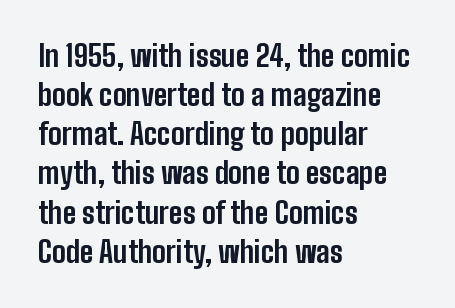
The image shows 29 px bold, condensed sans-serif type, upright; set left-aligned, normal line spacing (1.35x), normal letter spacing, not underlined; low stroke contrast and a medium x-height.
